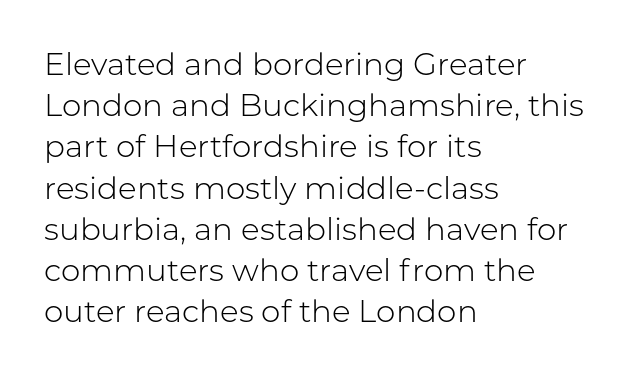
Nothing heavy about these letters — not bold at all. Short note: letters normally spaced. Are there feet on the stems? There aren't — it's a sans. Spacing verdict: proportional, widths tailored to each character.
